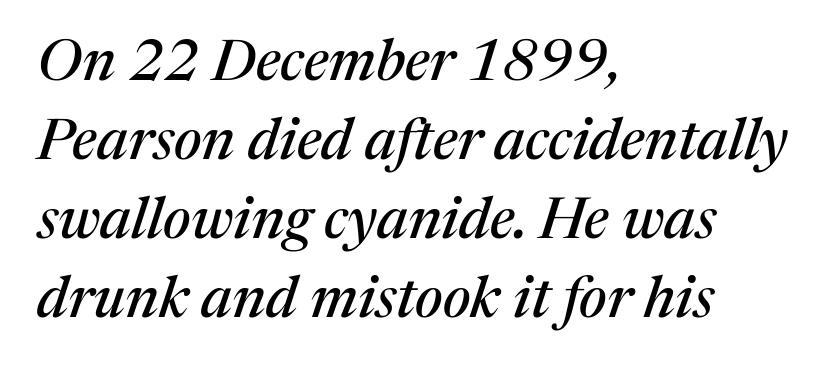
{"serif": "yes", "italic": "yes", "lean": "right", "slant_degrees": 17, "width": "normal", "stroke_contrast": "medium", "x_height": "medium", "monospaced": "no", "underline": "no", "align": "left", "line_spacing": "normal", "line_spacing_ratio": 1.36, "letter_spacing": "normal", "letter_spacing_em": 0.0, "glyph_px": 58}
